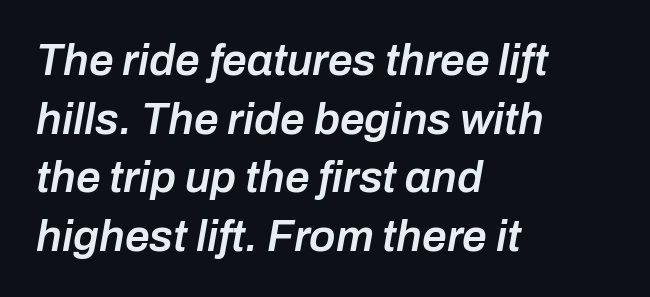
The rendering uses a semibold face; strokes are thickened but not to full bold. You could not count columns in this text — the font is proportionally spaced. Looking at the ascenders, they clearly lean. The horizontal fit of the characters is conventional and even. Quick note: underline off. The passage shown stacks its lines at a standard gap.
